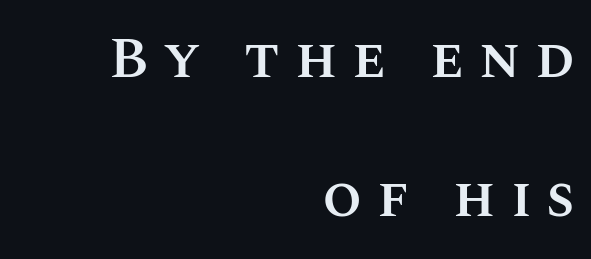
{"italic": "no", "bold": "semi", "weight": "semibold", "width": "normal", "stroke_contrast": "medium", "x_height": "large", "monospaced": "no", "underline": "no", "align": "right", "line_spacing": "loose", "line_spacing_ratio": 2.43, "letter_spacing": "wide", "letter_spacing_em": 0.26, "glyph_px": 57}
